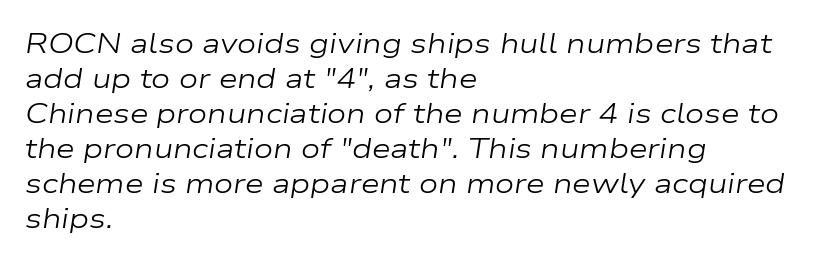
{"italic": "yes", "lean": "right", "slant_degrees": 9, "bold": "no", "underline": "no", "align": "left", "line_spacing": "normal", "line_spacing_ratio": 1.3, "letter_spacing": "normal", "letter_spacing_em": 0.0, "glyph_px": 27}
